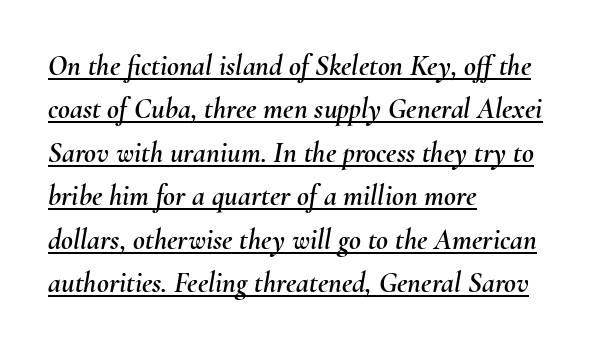
The leading is moderate, giving the passage an even texture. Layout note: lines flush left. The text carries the slant typical of an italic or oblique font. Underlined type. Nobody touched the tracking dial on this one.
